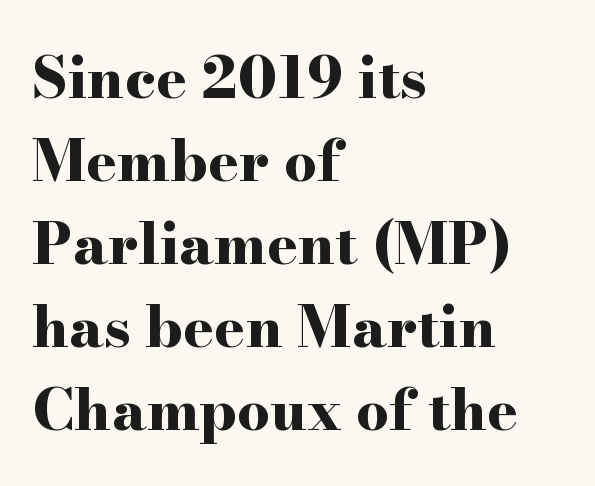
Q: Is the text bold? A: Yes.
Q: Is the text italic (slanted)? A: No, it is upright.
Q: Is the typeface a serif or a sans-serif typeface? A: Serif.
Q: Is the text underlined? A: No.
Q: How is the paragraph aligned? A: Left-aligned.
Q: Is the spacing between letters normal or unusually wide? A: Normal.
Q: Is the spacing between lines tight, normal or loose? A: Normal.
Q: Width (condensed, normal, or wide)? A: Wide.
Q: Stroke contrast? A: High.
Q: x-height? A: Small.
Q: Monospaced? A: No.
